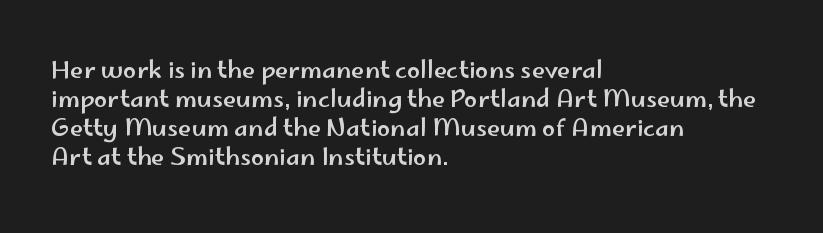
The image shows 24 px text type, upright; set left-aligned, line spacing 1.21x, normal letter spacing, not underlined.
